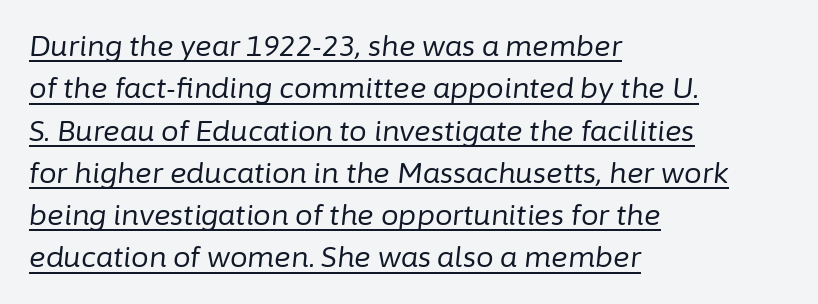
Observe the ordinary spacing: letters are neighbours, not strangers. The font sits on the lighter half of the weight spectrum, regular included. Beneath each row of characters lies a ruled line. One glance says typical: line gaps are just what's usual.
